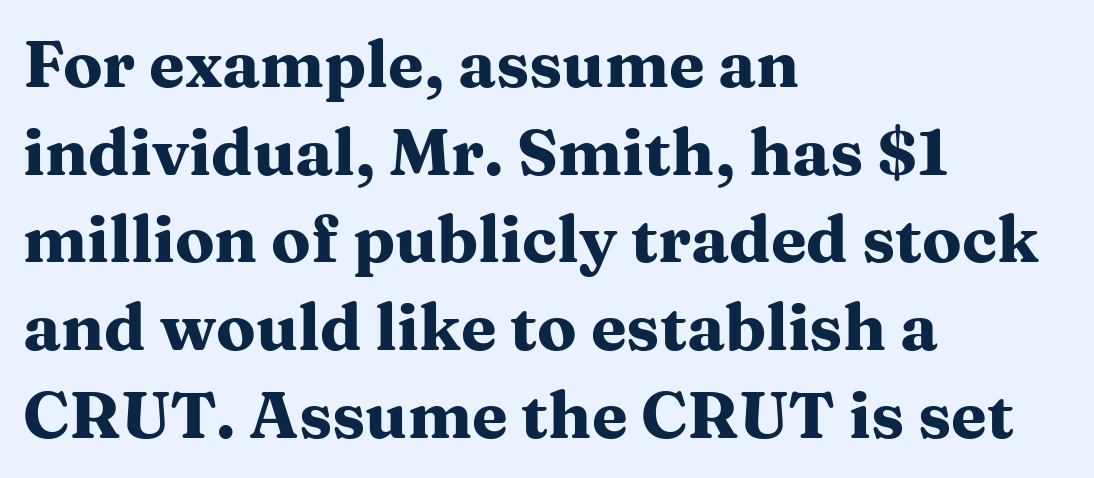
{"serif": "yes", "italic": "no", "bold": "yes", "weight": "heavy", "width": "wide", "stroke_contrast": "medium", "x_height": "medium", "monospaced": "no", "underline": "no", "align": "left", "line_spacing": "normal", "line_spacing_ratio": 1.35, "letter_spacing": "normal", "letter_spacing_em": 0.0, "glyph_px": 65}
